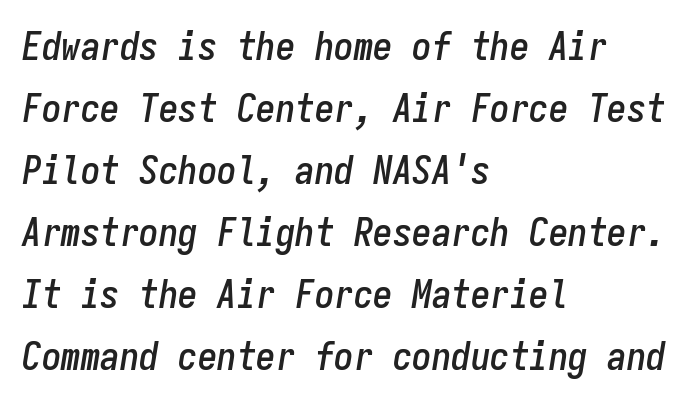
Q: Is the text italic (slanted)? A: Yes, it leans right by about 9 degrees.
Q: Is the text underlined? A: No.
Q: How is the paragraph aligned? A: Left-aligned.
Q: Is the spacing between letters normal or unusually wide? A: Normal.
Q: Is the spacing between lines tight, normal or loose? A: Normal.
Q: Width (condensed, normal, or wide)? A: Condensed.
Q: Stroke contrast? A: Low.
Q: x-height? A: Medium.
Q: Monospaced? A: Yes.
